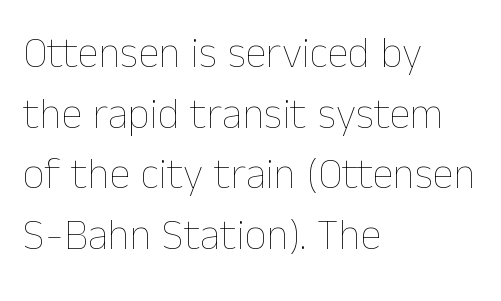
{"italic": "no", "bold": "no", "weight": "thin", "width": "normal", "stroke_contrast": "low", "x_height": "medium", "monospaced": "no", "underline": "no", "align": "left", "line_spacing": "normal", "line_spacing_ratio": 1.41, "letter_spacing": "normal", "letter_spacing_em": 0.0, "glyph_px": 43}
